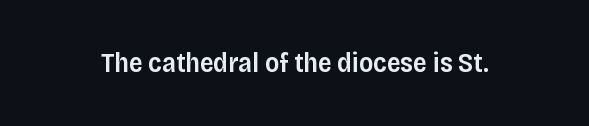
The image shows 27 px text type, upright; set normal letter spacing, not underlined.
